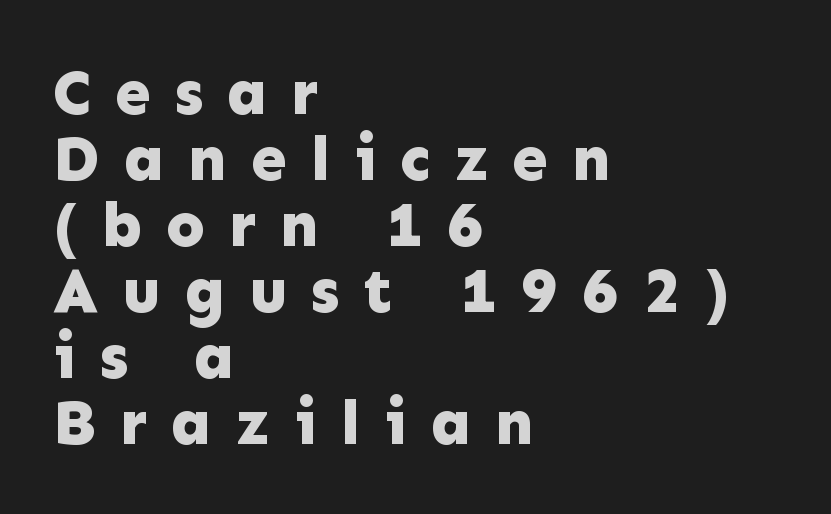
{"serif": "no", "italic": "no", "bold": "yes", "weight": "bold", "width": "normal", "stroke_contrast": "low", "x_height": "medium", "monospaced": "no", "underline": "no", "align": "left", "line_spacing": "tight", "line_spacing_ratio": 1.03, "letter_spacing": "wide", "letter_spacing_em": 0.37, "glyph_px": 64}
